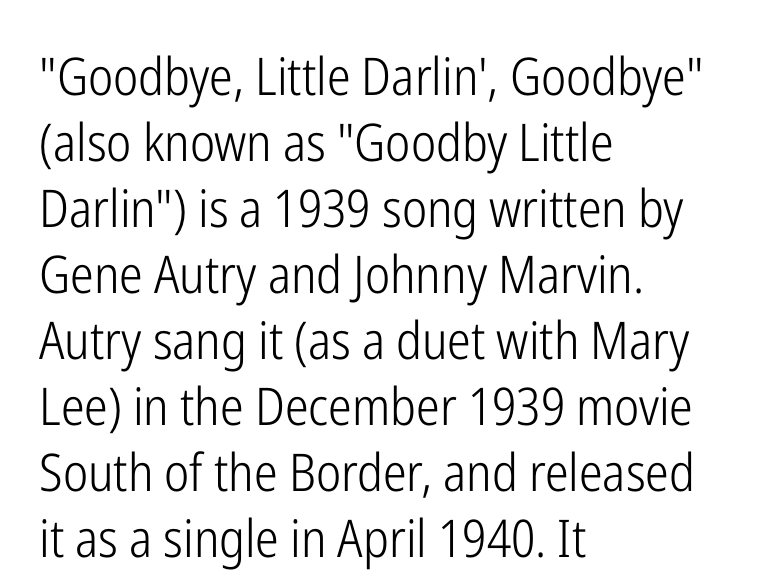
{"serif": "no", "italic": "no", "bold": "no", "weight": "light", "width": "condensed", "stroke_contrast": "low", "x_height": "medium", "monospaced": "no", "underline": "no", "align": "left", "line_spacing": "normal", "line_spacing_ratio": 1.27, "letter_spacing": "normal", "letter_spacing_em": 0.0, "glyph_px": 52}
